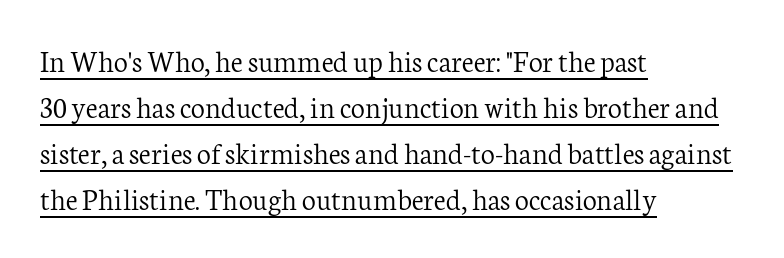
{"serif": "yes", "italic": "no", "bold": "no", "weight": "light", "width": "normal", "stroke_contrast": "low", "x_height": "medium", "monospaced": "no", "underline": "yes", "align": "left", "line_spacing": "normal", "line_spacing_ratio": 1.48, "letter_spacing": "normal", "letter_spacing_em": 0.0, "glyph_px": 31}
